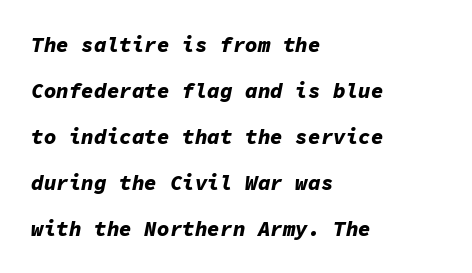
Q: Is the text bold? A: Yes.
Q: Is the text italic (slanted)? A: Yes, it leans right by about 11 degrees.
Q: Is the text underlined? A: No.
Q: How is the paragraph aligned? A: Left-aligned.
Q: Is the spacing between letters normal or unusually wide? A: Normal.
Q: Is the spacing between lines tight, normal or loose? A: Loose.
